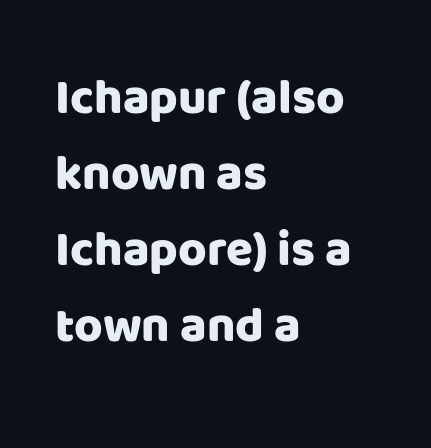
Note: no serifs on the glyphs. Descenders are the only things crossing below the line. The letters stand upright; this is a roman face. If you drew a ruler down the left edge, every line would touch it.
